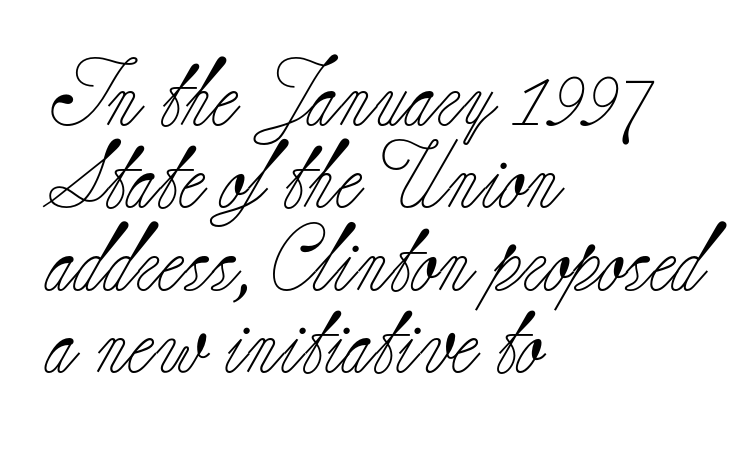
{"serif": "yes", "bold": "no", "weight": "light", "width": "normal", "stroke_contrast": "low", "x_height": "small", "monospaced": "no", "underline": "no", "align": "left", "line_spacing_ratio": 1.23, "letter_spacing": "normal", "letter_spacing_em": 0.0, "glyph_px": 67}
